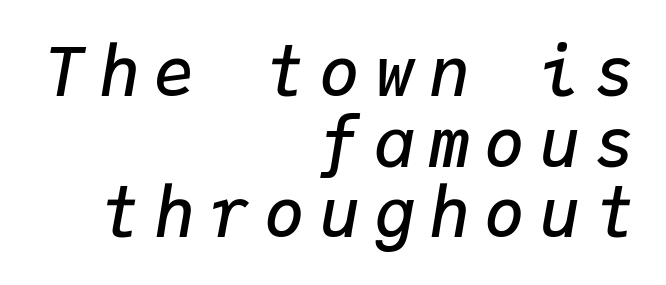
Q: Is the text bold? A: Semi-bold.
Q: Is the text italic (slanted)? A: Yes, it leans right by about 9 degrees.
Q: Is the text underlined? A: No.
Q: How is the paragraph aligned? A: Right-aligned.
Q: Is the spacing between letters normal or unusually wide? A: Unusually wide.
Q: Is the spacing between lines tight, normal or loose? A: Tight.
Q: Width (condensed, normal, or wide)? A: Normal.
Q: Stroke contrast? A: Low.
Q: x-height? A: Medium.
Q: Monospaced? A: Yes.
